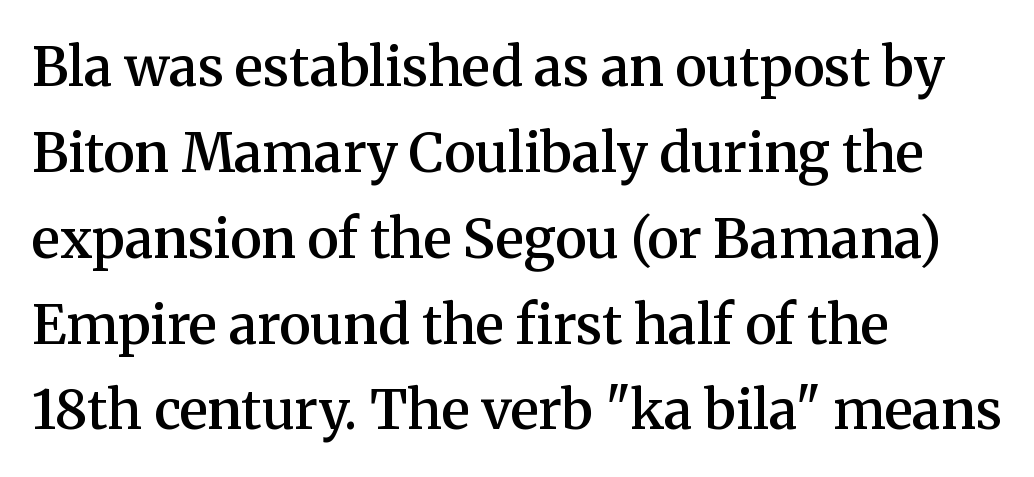
The image shows 54 px semibold serif type, upright; set left-aligned, normal line spacing (1.59x), normal letter spacing, not underlined; medium stroke contrast and a medium x-height.
